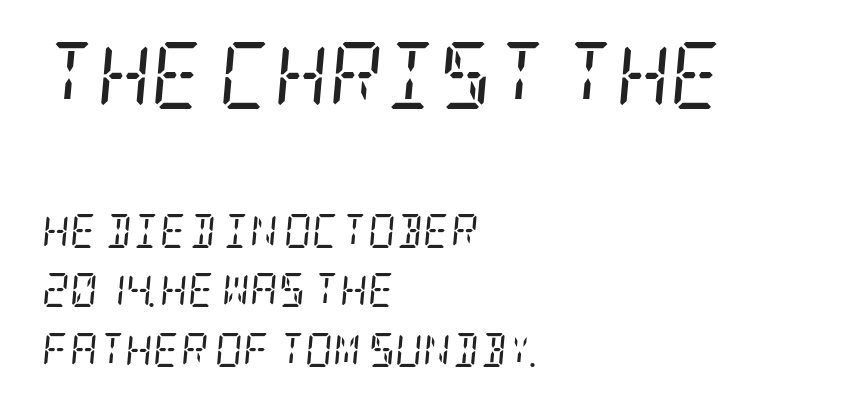
The image shows 67 px regular-weight, condensed serif type, italic (leaning right); set left-aligned, line spacing 1.76x, normal letter spacing, not underlined; the first (top) block is 1.97x larger; low stroke contrast and a large x-height.
